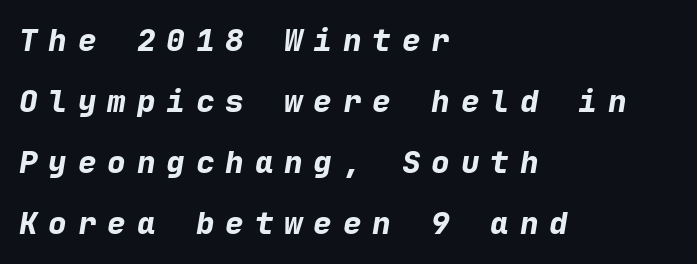
{"italic": "yes", "lean": "right", "slant_degrees": 9, "bold": "yes", "weight": "bold", "width": "normal", "stroke_contrast": "low", "x_height": "medium", "monospaced": "yes", "underline": "no", "align": "left", "line_spacing": "loose", "line_spacing_ratio": 1.97, "letter_spacing": "wide", "letter_spacing_em": 0.35, "glyph_px": 31}
